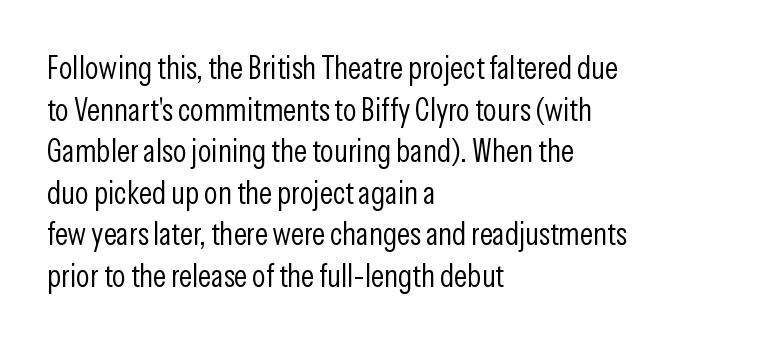
Vertical stems look standard width or narrower in stroke. Check where the strokes stop: nothing finishes them off — pure sans. Underline: absent. Whoever set this chose a conventional vertical rhythm. The passage shown is typed in a proportional face where columns would drift. Standard letterfit; no display-style spreading of the glyphs.
